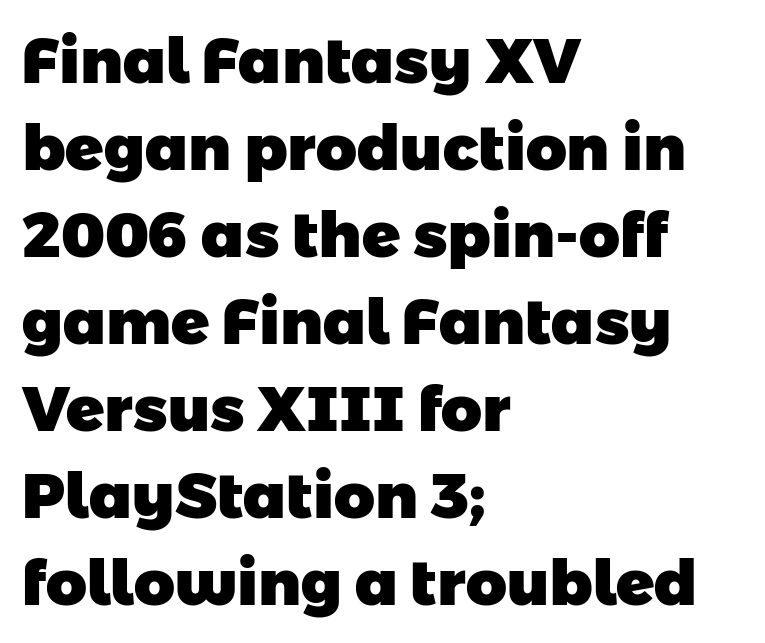
The image shows 63 px heavy sans-serif type; set left-aligned, normal line spacing (1.38x), normal letter spacing, not underlined; low stroke contrast and a medium x-height.
